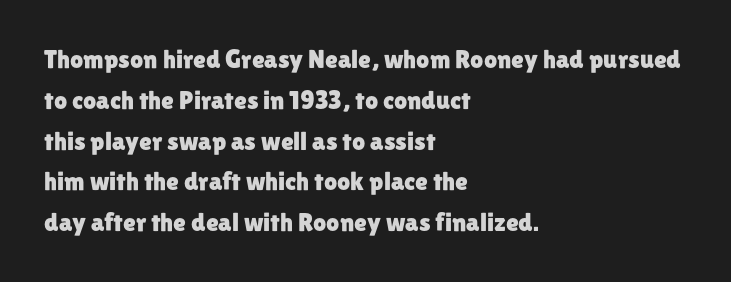
The image shows 26 px text type, upright; set left-aligned, normal line spacing (1.57x), normal letter spacing, not underlined.
